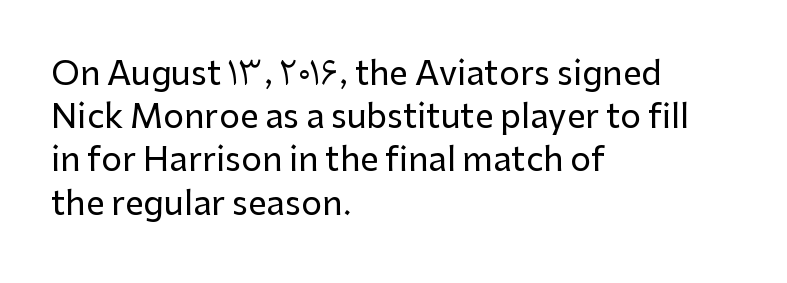
The image shows 33 px sans-serif type, upright; set left-aligned, normal line spacing (1.31x), normal letter spacing, not underlined; low stroke contrast and a medium x-height.
